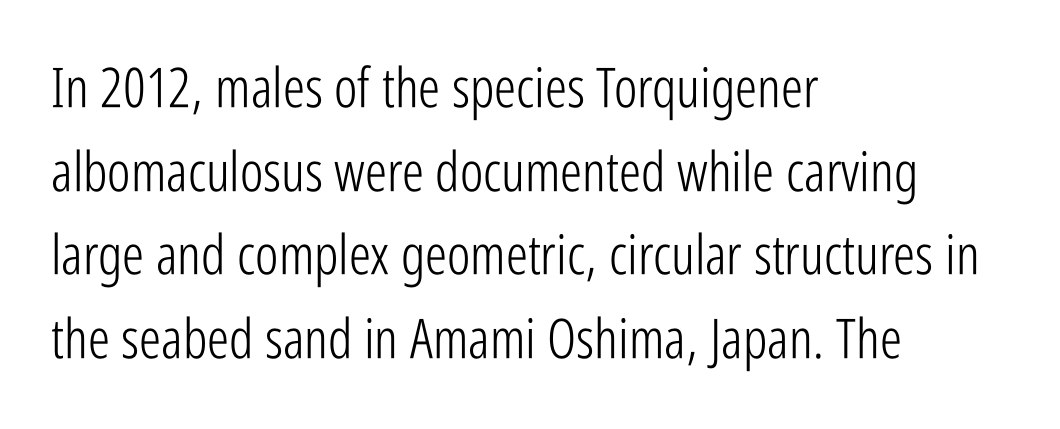
The image shows 55 px light, condensed sans-serif type, upright; set left-aligned, normal line spacing (1.52x), normal letter spacing, not underlined; low stroke contrast and a medium x-height.
